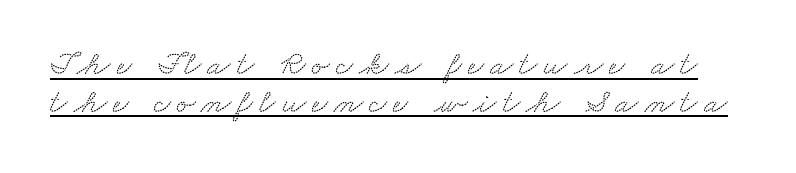
{"serif": "yes", "width": "wide", "stroke_contrast": "low", "x_height": "small", "monospaced": "no", "underline": "yes", "line_spacing": "tight", "line_spacing_ratio": 1.11, "glyph_px": 34}
